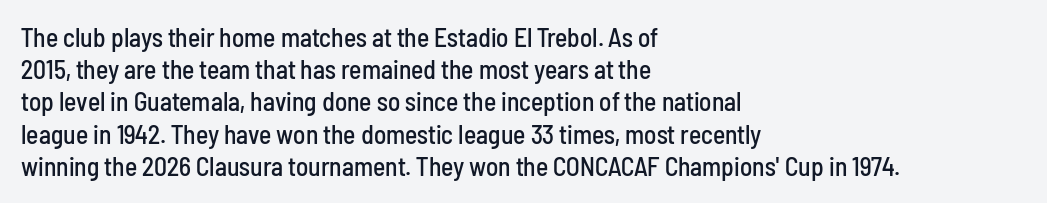
You could call the tracking neutral — neither tight nor loose. Posture: upright roman. Which margin do the lines hug? The left one — the right edge is uneven. Decoration check: the copy has no underline.
